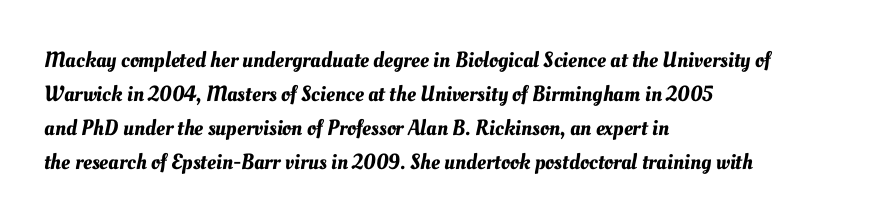
{"underline": "no", "align": "left", "line_spacing": "normal", "line_spacing_ratio": 1.54, "letter_spacing": "normal", "letter_spacing_em": 0.0, "glyph_px": 22}
